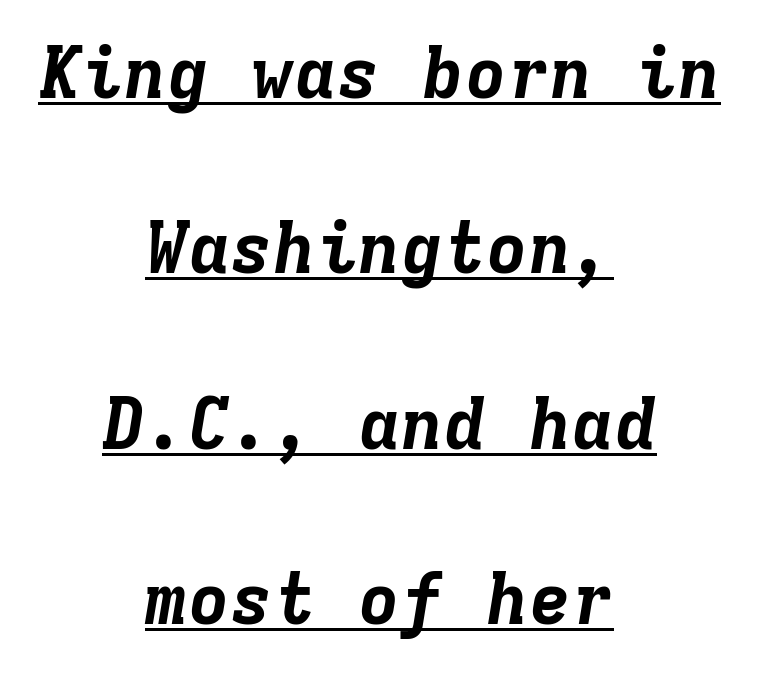
Q: Is the text bold? A: Yes.
Q: Is the text italic (slanted)? A: Yes, it leans right by about 9 degrees.
Q: Is the text underlined? A: Yes.
Q: How is the paragraph aligned? A: Centered.
Q: Is the spacing between letters normal or unusually wide? A: Normal.
Q: Is the spacing between lines tight, normal or loose? A: Loose.
Q: Width (condensed, normal, or wide)? A: Normal.
Q: Stroke contrast? A: Low.
Q: x-height? A: Medium.
Q: Monospaced? A: Yes.
